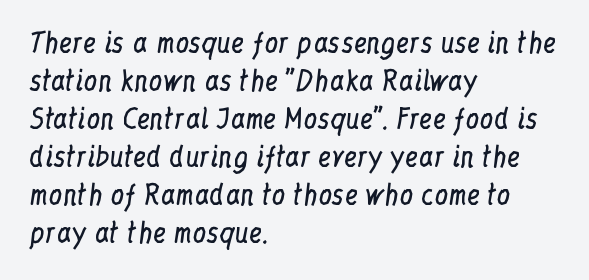
The image shows 27 px text type; set left-aligned, normal line spacing (1.41x), normal letter spacing, not underlined.
